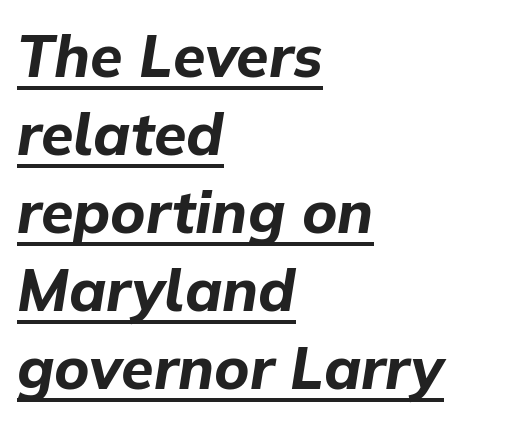
{"italic": "yes", "lean": "right", "slant_degrees": 9, "bold": "yes", "weight": "bold", "width": "normal", "stroke_contrast": "low", "x_height": "medium", "monospaced": "no", "underline": "yes", "align": "left", "line_spacing": "normal", "line_spacing_ratio": 1.32, "letter_spacing": "normal", "letter_spacing_em": 0.0, "glyph_px": 59}
